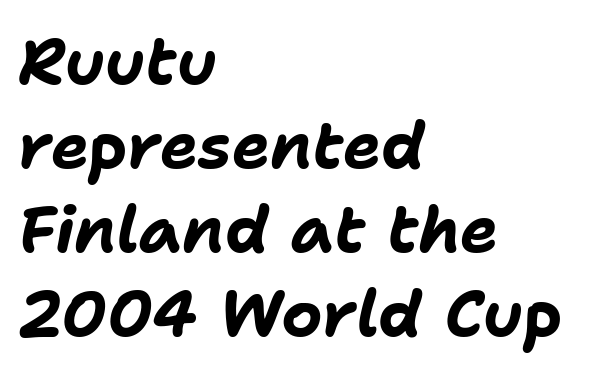
{"italic": "yes", "lean": "right", "slant_degrees": 11, "bold": "yes", "weight": "bold", "width": "normal", "stroke_contrast": "low", "x_height": "medium", "monospaced": "no", "underline": "no", "align": "left", "line_spacing": "normal", "line_spacing_ratio": 1.31, "letter_spacing": "normal", "letter_spacing_em": 0.0, "glyph_px": 64}
